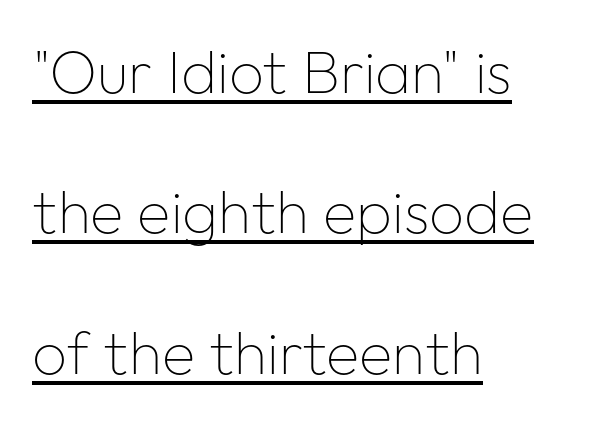
Q: Is the text bold? A: No.
Q: Is the text italic (slanted)? A: No, it is upright.
Q: Is the typeface a serif or a sans-serif typeface? A: Sans-serif.
Q: Is the text underlined? A: Yes.
Q: How is the paragraph aligned? A: Left-aligned.
Q: Is the spacing between letters normal or unusually wide? A: Normal.
Q: Is the spacing between lines tight, normal or loose? A: Loose.
Q: Width (condensed, normal, or wide)? A: Normal.
Q: Stroke contrast? A: Low.
Q: x-height? A: Medium.
Q: Monospaced? A: No.
